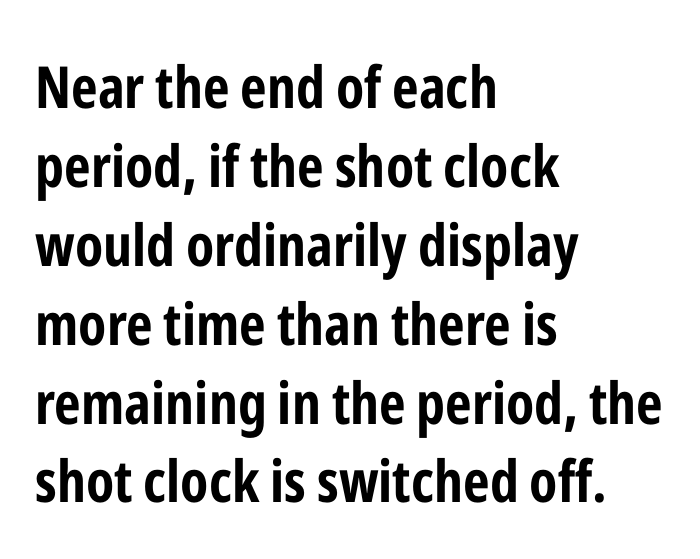
The letters sit at their default tracking, neither squeezed nor spread. These lines were composed using upright roman letters. Left-aligned paragraph, ragged on the right. Looks like regular typesetting: each glyph gets only the width it needs.
